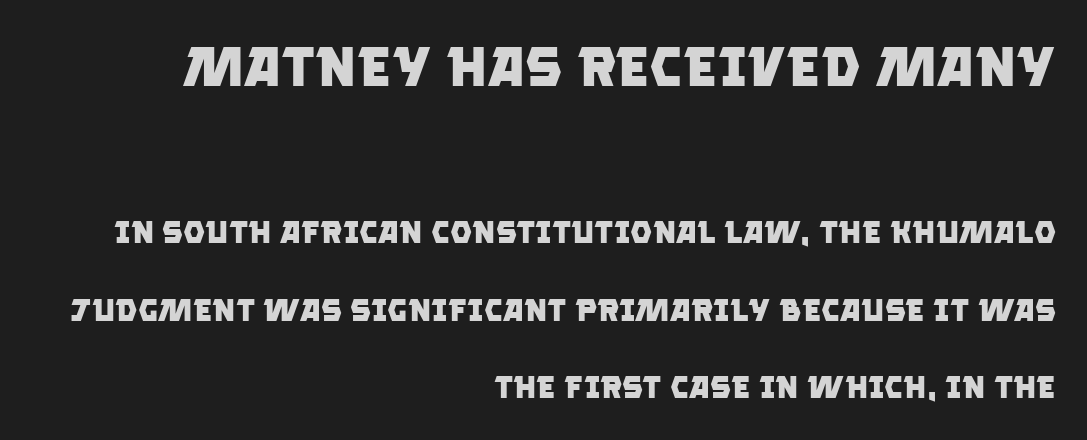
The image shows 55 px heavy sans-serif type; set right-aligned, loose line spacing (2.5x), normal letter spacing, not underlined; the first (top) block is 1.77x larger; low stroke contrast and a large x-height.
